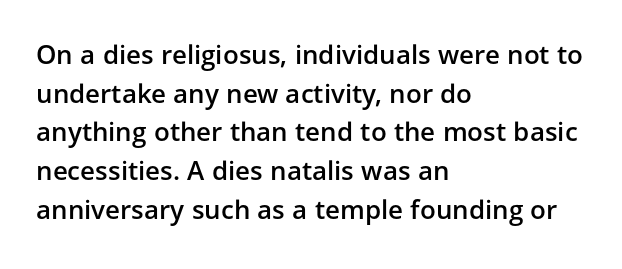
The image shows 26 px text type, upright; set left-aligned, normal line spacing (1.49x), normal letter spacing, not underlined.
